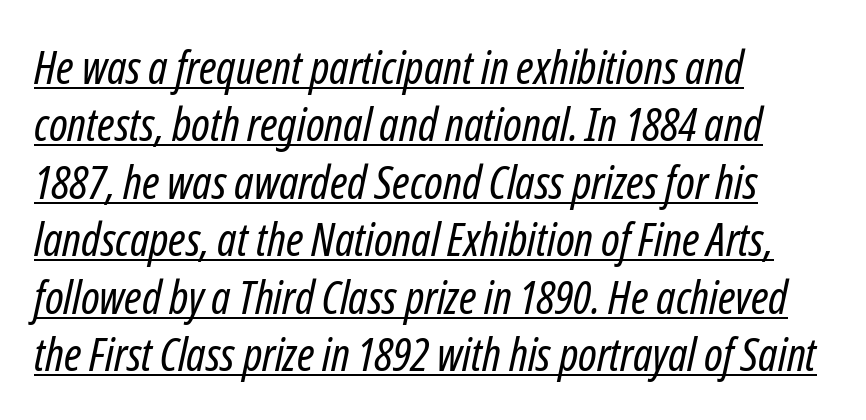
{"italic": "yes", "lean": "right", "slant_degrees": 12, "bold": "no", "weight": "regular", "width": "condensed", "stroke_contrast": "low", "x_height": "medium", "monospaced": "no", "underline": "yes", "align": "left", "line_spacing": "normal", "line_spacing_ratio": 1.25, "letter_spacing": "normal", "letter_spacing_em": 0.0, "glyph_px": 46}
